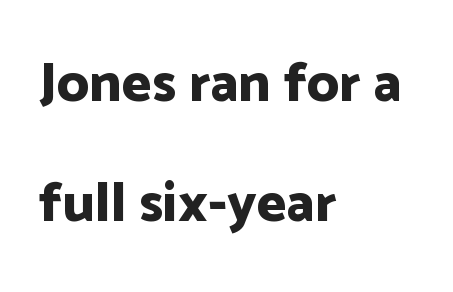
Q: Is the text bold? A: Yes.
Q: Is the text italic (slanted)? A: No, it is upright.
Q: Is the typeface a serif or a sans-serif typeface? A: Sans-serif.
Q: Is the text underlined? A: No.
Q: How is the paragraph aligned? A: Left-aligned.
Q: Is the spacing between letters normal or unusually wide? A: Normal.
Q: Is the spacing between lines tight, normal or loose? A: Loose.
Q: Width (condensed, normal, or wide)? A: Normal.
Q: Stroke contrast? A: Low.
Q: x-height? A: Medium.
Q: Monospaced? A: No.
